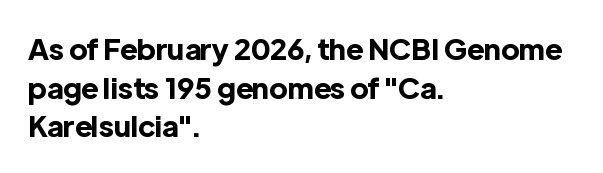
Q: Is the text bold? A: Yes.
Q: Is the text italic (slanted)? A: No, it is upright.
Q: Is the typeface a serif or a sans-serif typeface? A: Sans-serif.
Q: Is the text underlined? A: No.
Q: How is the paragraph aligned? A: Left-aligned.
Q: Is the spacing between letters normal or unusually wide? A: Normal.
Q: Is the spacing between lines tight, normal or loose? A: Normal.
Q: Width (condensed, normal, or wide)? A: Normal.
Q: x-height? A: Medium.
Q: Monospaced? A: No.
